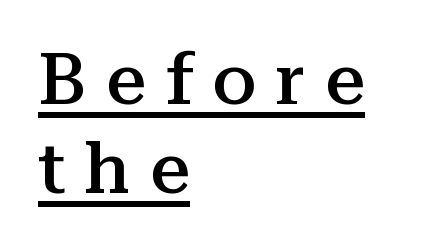
The image shows 71 px semibold serif type, upright; set left-aligned, normal line spacing (1.25x), unusually wide letter spacing (+0.27 em), underlined; medium stroke contrast and a medium x-height.
